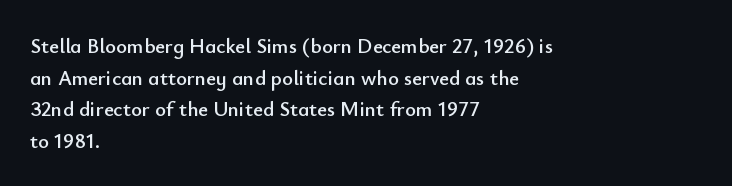
Q: Is the text italic (slanted)? A: No, it is upright.
Q: Is the text underlined? A: No.
Q: How is the paragraph aligned? A: Left-aligned.
Q: Is the spacing between letters normal or unusually wide? A: Normal.
Q: Is the spacing between lines tight, normal or loose? A: Normal.
